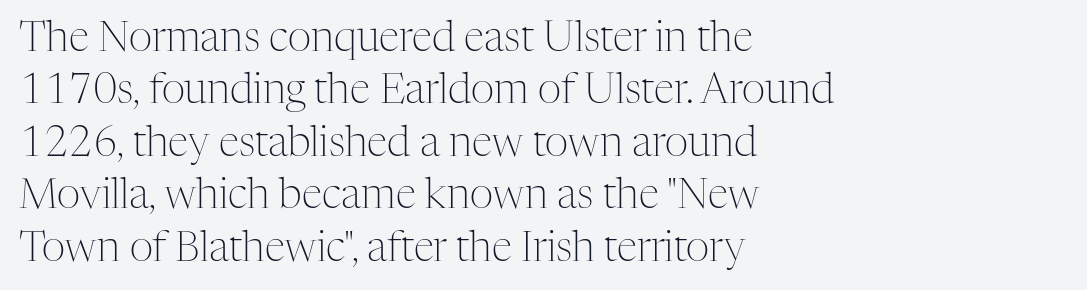
The text was rendered using a seriffed face with decorative stroke endings. Letters rest on an invisible, unmarked baseline. Every row of glyphs begins at an identical x-position on the left. The space between consecutive lines is moderate.
